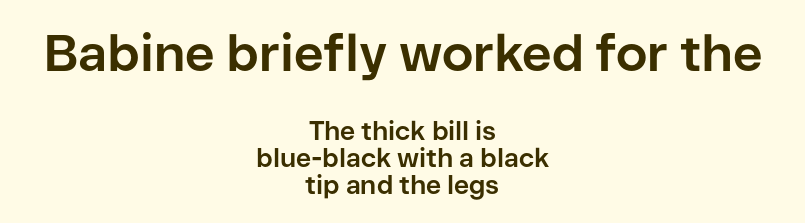
Q: Is the text bold? A: Yes.
Q: Is the text italic (slanted)? A: No, it is upright.
Q: Is the typeface a serif or a sans-serif typeface? A: Sans-serif.
Q: Is the text underlined? A: No.
Q: How is the paragraph aligned? A: Centered.
Q: Is the spacing between letters normal or unusually wide? A: Normal.
Q: Is the spacing between lines tight, normal or loose? A: Tight.
Q: Which block of text is set in a larger size, the first (top) or the second (bottom)? A: The first (top) one.
Q: Width (condensed, normal, or wide)? A: Normal.
Q: Stroke contrast? A: Low.
Q: x-height? A: Medium.
Q: Monospaced? A: No.
